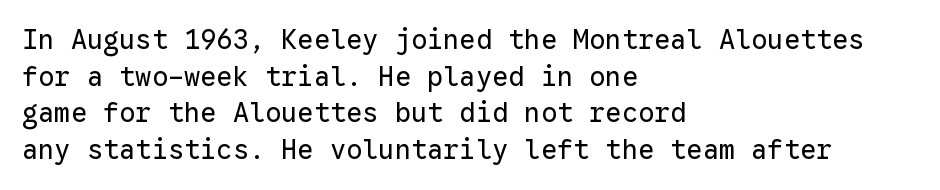
{"italic": "no", "bold": "no", "underline": "no", "align": "left", "line_spacing": "normal", "line_spacing_ratio": 1.36, "letter_spacing": "normal", "letter_spacing_em": 0.0, "glyph_px": 27}
